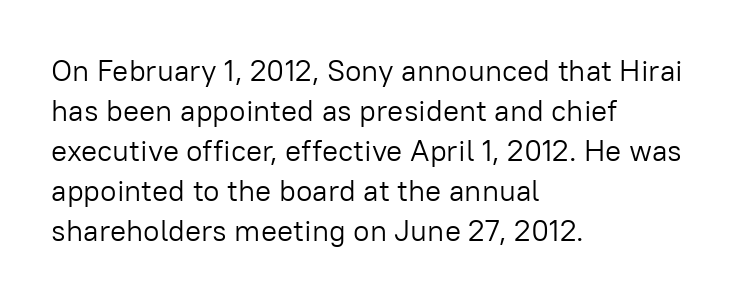
{"serif": "no", "italic": "no", "bold": "no", "weight": "light", "width": "normal", "stroke_contrast": "low", "x_height": "medium", "monospaced": "no", "underline": "no", "align": "left", "line_spacing": "normal", "line_spacing_ratio": 1.33, "letter_spacing": "normal", "letter_spacing_em": 0.0, "glyph_px": 30}
